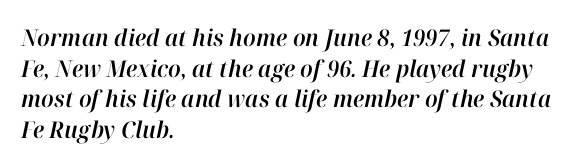
Q: Is the text italic (slanted)? A: Yes, it leans right by about 12 degrees.
Q: Is the text underlined? A: No.
Q: How is the paragraph aligned? A: Left-aligned.
Q: Is the spacing between letters normal or unusually wide? A: Normal.
Q: Is the spacing between lines tight, normal or loose? A: Normal.
